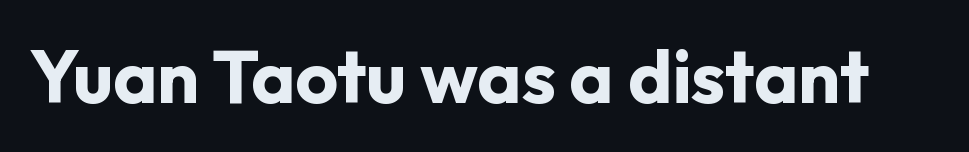
{"serif": "no", "italic": "no", "bold": "yes", "weight": "bold", "width": "normal", "stroke_contrast": "low", "x_height": "medium", "monospaced": "no", "underline": "no", "letter_spacing": "normal", "letter_spacing_em": 0.0, "glyph_px": 74}
